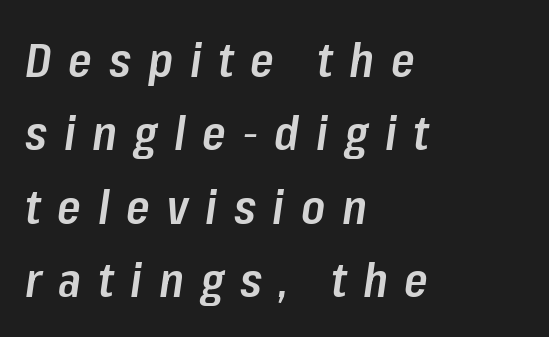
The text carries the slant typical of an italic or oblique font. Horizontally, the lines are justified to the leading edge only. The passage shown is not underscored anywhere. The space between consecutive lines is moderate.
